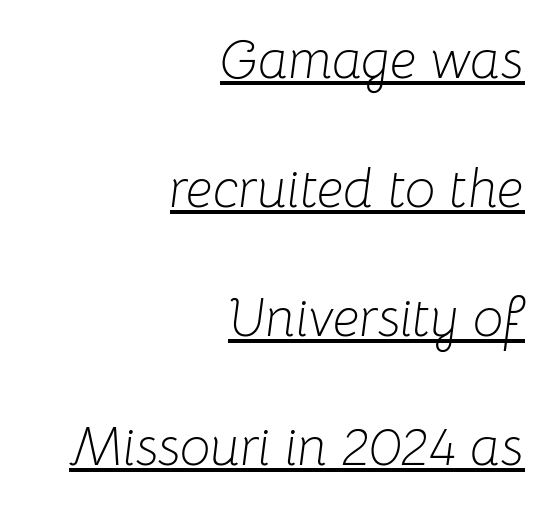
{"italic": "yes", "lean": "right", "slant_degrees": 8, "bold": "no", "weight": "light", "width": "normal", "stroke_contrast": "low", "x_height": "medium", "monospaced": "no", "underline": "yes", "align": "right", "line_spacing": "loose", "line_spacing_ratio": 2.39, "letter_spacing": "normal", "letter_spacing_em": 0.0, "glyph_px": 54}
